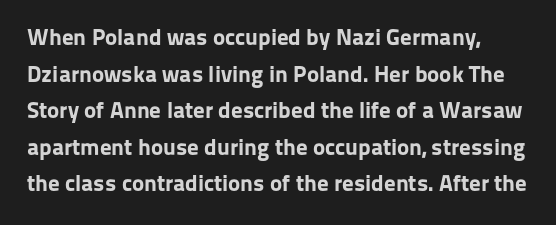
{"italic": "no", "bold": "yes", "underline": "no", "line_spacing": "normal", "line_spacing_ratio": 1.59, "letter_spacing": "normal", "letter_spacing_em": 0.0, "glyph_px": 23}
